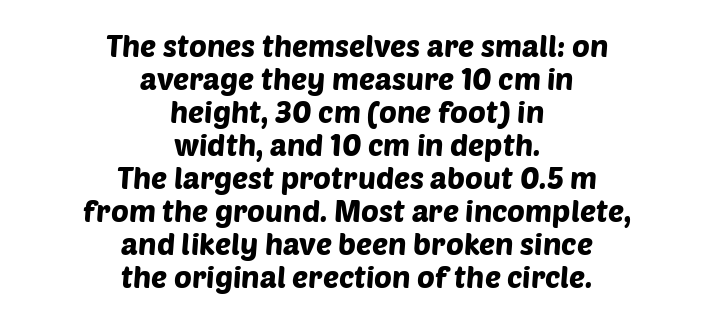
{"serif": "no", "width": "normal", "stroke_contrast": "low", "x_height": "large", "monospaced": "no", "underline": "no", "align": "center", "line_spacing": "tight", "line_spacing_ratio": 1.1, "letter_spacing": "normal", "letter_spacing_em": 0.0, "glyph_px": 30}
